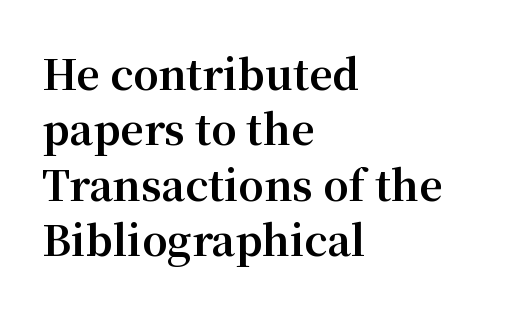
{"serif": "yes", "italic": "no", "bold": "yes", "weight": "bold", "width": "normal", "stroke_contrast": "medium", "x_height": "medium", "monospaced": "no", "underline": "no", "align": "left", "line_spacing": "normal", "line_spacing_ratio": 1.35, "letter_spacing": "normal", "letter_spacing_em": 0.0, "glyph_px": 41}
